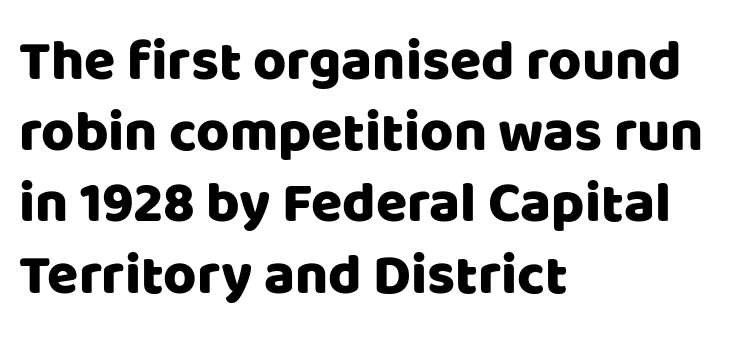
The image shows 57 px sans-serif type, upright; set left-aligned, normal line spacing (1.25x), normal letter spacing, not underlined; low stroke contrast and a large x-height.
